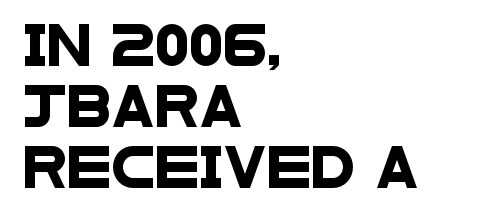
Leading: standard. Examine the stroke ends and you'll find no serifs. Here the glyphs are tracked normally, forming tight word shapes. Glance below the letters and you will spot only blank space. Does the copy run flush right? No — it runs flush left. Character widths vary here, with narrow letters taking less room than wide ones.
